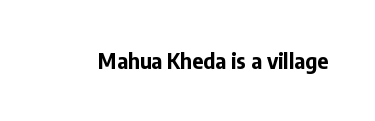
{"italic": "no", "bold": "yes", "underline": "no", "letter_spacing": "normal", "letter_spacing_em": 0.0, "glyph_px": 21}
